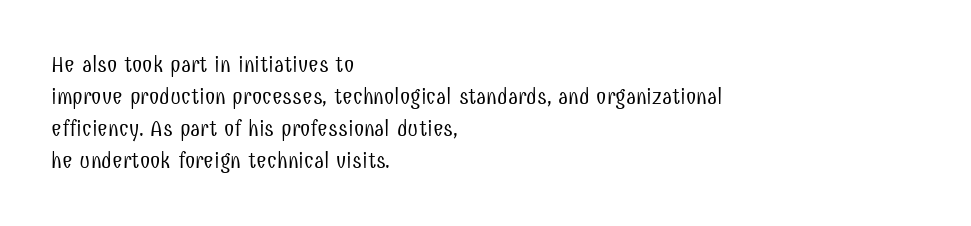
Caption: standard tracking, unaltered. Does the leading feel generous? No, just average. The lines are quadded left. Check the space under the baseline: it is left empty.
